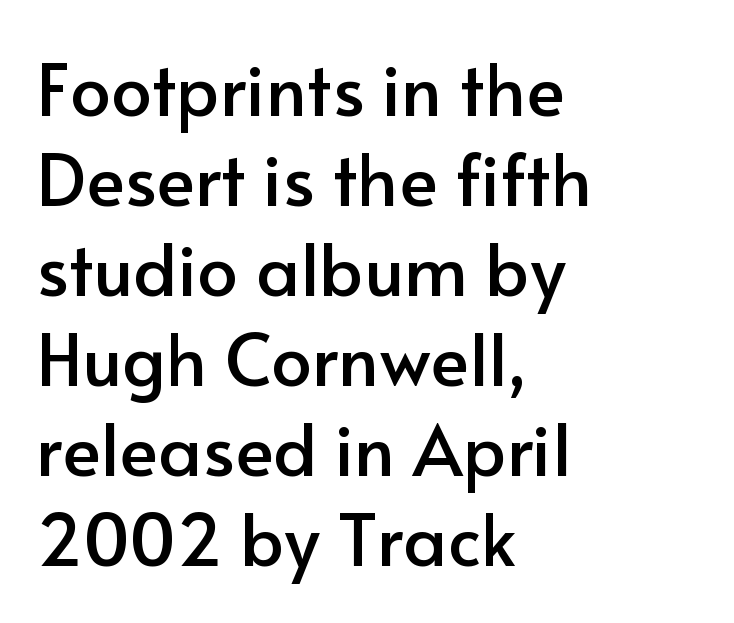
Q: Is the text italic (slanted)? A: No, it is upright.
Q: Is the typeface a serif or a sans-serif typeface? A: Sans-serif.
Q: Is the text underlined? A: No.
Q: How is the paragraph aligned? A: Left-aligned.
Q: Is the spacing between letters normal or unusually wide? A: Normal.
Q: Is the spacing between lines tight, normal or loose? A: Normal.
Q: Width (condensed, normal, or wide)? A: Normal.
Q: Stroke contrast? A: Low.
Q: x-height? A: Small.
Q: Monospaced? A: No.
